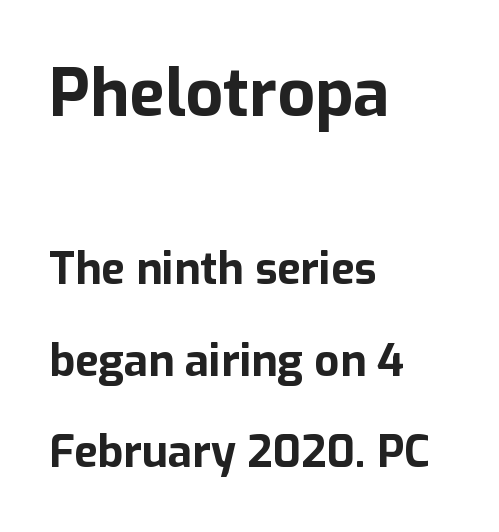
Q: Is the text bold? A: Yes.
Q: Is the text italic (slanted)? A: No, it is upright.
Q: Is the typeface a serif or a sans-serif typeface? A: Sans-serif.
Q: Is the text underlined? A: No.
Q: How is the paragraph aligned? A: Left-aligned.
Q: Is the spacing between letters normal or unusually wide? A: Normal.
Q: Is the spacing between lines tight, normal or loose? A: Loose.
Q: Which block of text is set in a larger size, the first (top) or the second (bottom)? A: The first (top) one.
Q: Width (condensed, normal, or wide)? A: Normal.
Q: Stroke contrast? A: Low.
Q: x-height? A: Medium.
Q: Monospaced? A: No.
